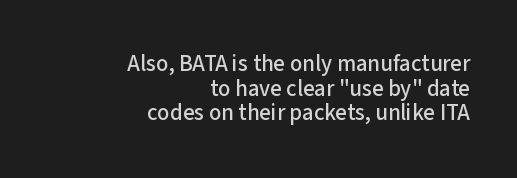
Q: Is the text italic (slanted)? A: No, it is upright.
Q: Is the text underlined? A: No.
Q: How is the paragraph aligned? A: Right-aligned.
Q: Is the spacing between letters normal or unusually wide? A: Normal.
Q: Is the spacing between lines tight, normal or loose? A: Tight.
